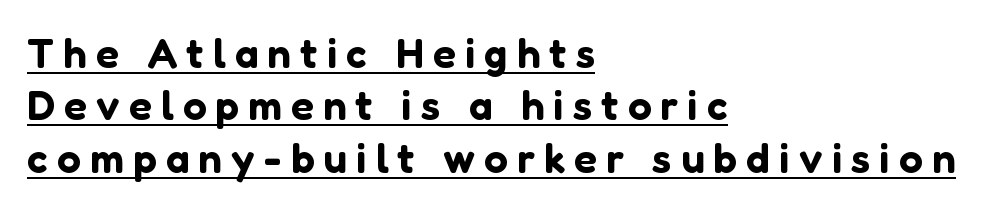
Q: Is the text italic (slanted)? A: No, it is upright.
Q: Is the typeface a serif or a sans-serif typeface? A: Sans-serif.
Q: Is the text underlined? A: Yes.
Q: How is the paragraph aligned? A: Left-aligned.
Q: Is the spacing between letters normal or unusually wide? A: Unusually wide.
Q: Is the spacing between lines tight, normal or loose? A: Normal.
Q: Width (condensed, normal, or wide)? A: Normal.
Q: Stroke contrast? A: Low.
Q: x-height? A: Medium.
Q: Monospaced? A: No.
